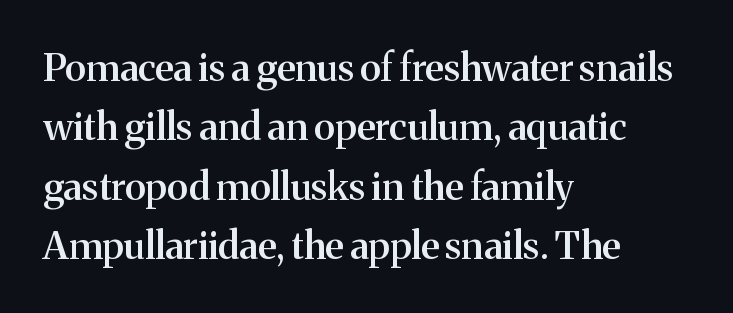
The image shows 38 px semibold serif type, upright; set left-aligned, normal line spacing (1.56x), normal letter spacing, not underlined; medium stroke contrast and a medium x-height.
